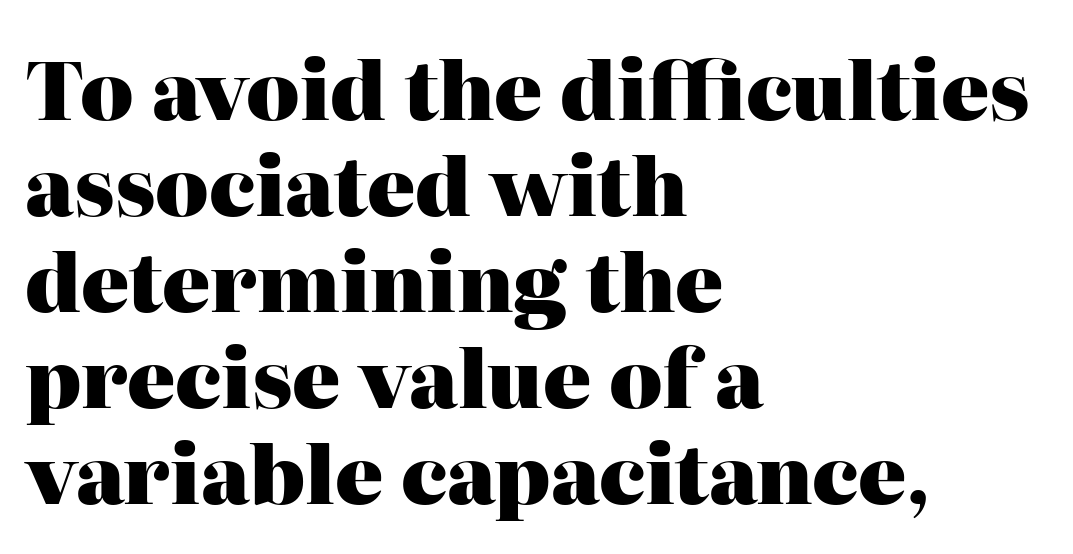
{"serif": "yes", "italic": "no", "bold": "yes", "weight": "heavy", "width": "normal", "stroke_contrast": "high", "x_height": "medium", "monospaced": "no", "underline": "no", "align": "left", "line_spacing_ratio": 1.2, "letter_spacing": "normal", "letter_spacing_em": 0.0, "glyph_px": 80}
